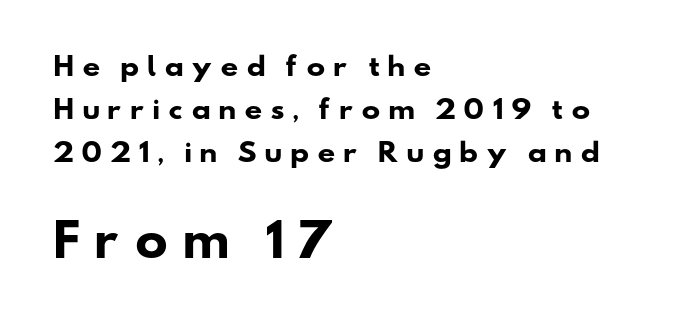
The image shows 44 px heavy, wide sans-serif type; set left-aligned, line spacing 1.72x, unusually wide letter spacing (+0.29 em), not underlined; the second (bottom) block is 1.76x larger; low stroke contrast and a small x-height.
